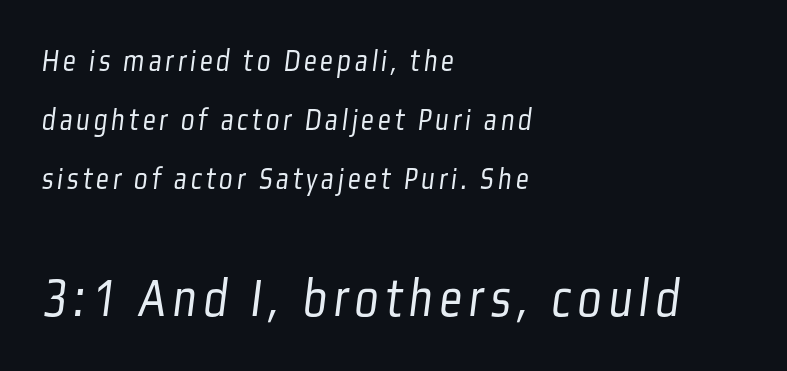
Q: Is the text bold? A: No.
Q: Is the typeface a serif or a sans-serif typeface? A: Sans-serif.
Q: Is the text underlined? A: No.
Q: How is the paragraph aligned? A: Left-aligned.
Q: Which block of text is set in a larger size, the first (top) or the second (bottom)? A: The second (bottom) one.
Q: Width (condensed, normal, or wide)? A: Condensed.
Q: Stroke contrast? A: Low.
Q: x-height? A: Medium.
Q: Monospaced? A: No.
